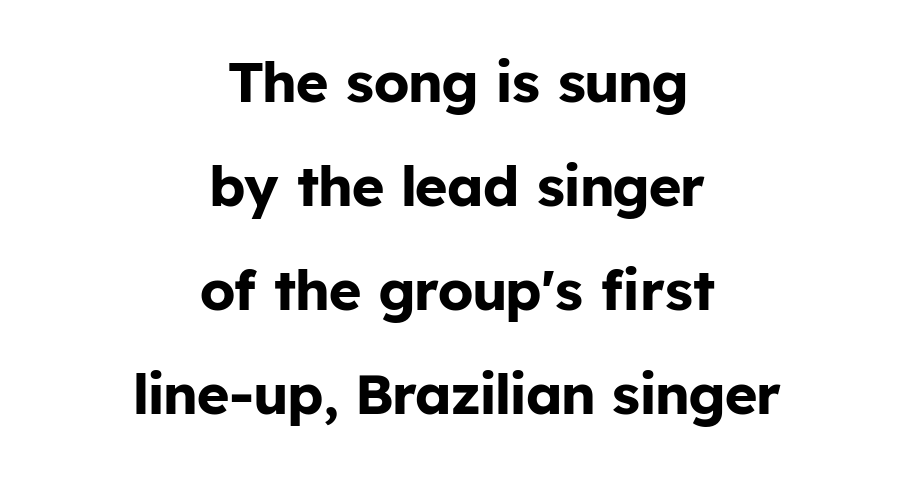
The image shows 56 px bold sans-serif type, upright; set centered, line spacing 1.86x, normal letter spacing, not underlined; low stroke contrast and a medium x-height.
